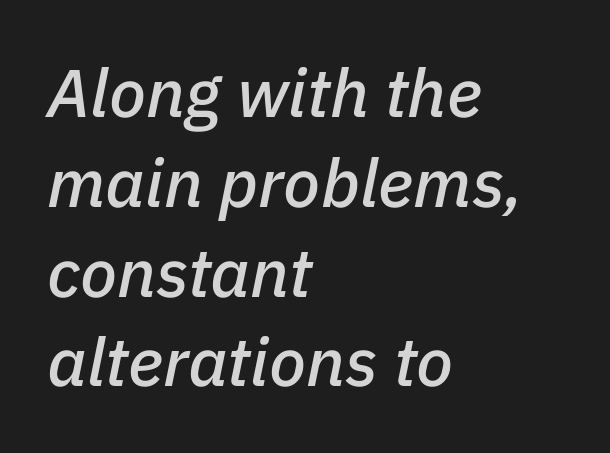
{"italic": "yes", "lean": "right", "slant_degrees": 11, "width": "normal", "stroke_contrast": "low", "x_height": "medium", "monospaced": "no", "underline": "no", "align": "left", "line_spacing": "normal", "line_spacing_ratio": 1.32, "letter_spacing": "normal", "letter_spacing_em": 0.0, "glyph_px": 68}
